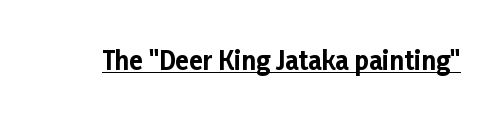
{"italic": "no", "bold": "yes", "underline": "yes", "letter_spacing": "normal", "letter_spacing_em": 0.0, "glyph_px": 25}
